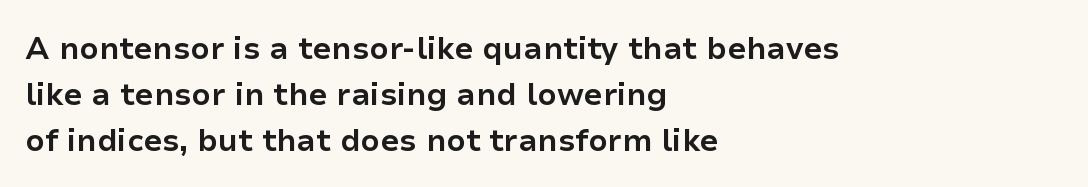
The image shows 31 px bold sans-serif type, upright; set left-aligned, normal line spacing (1.49x), normal letter spacing, not underlined; low stroke contrast and a medium x-height.
